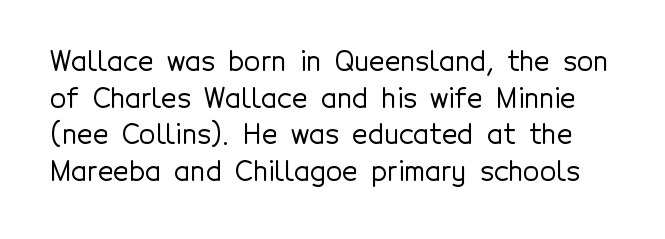
If you drew a line through each stem, it would be perfectly vertical. Nobody touched the tracking dial on this one. Rule under the text: the space is simply empty. Rows of type keep a routine distance in the vertical direction.
